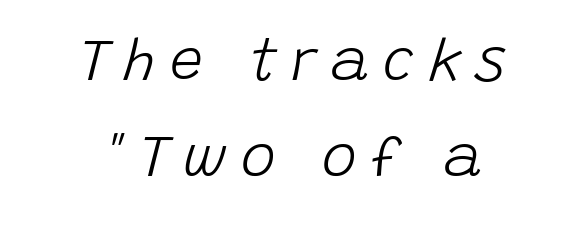
Q: Is the text bold? A: No.
Q: Is the text italic (slanted)? A: Yes, it leans right by about 15 degrees.
Q: Is the text underlined? A: No.
Q: How is the paragraph aligned? A: Centered.
Q: Is the spacing between letters normal or unusually wide? A: Unusually wide.
Q: Is the spacing between lines tight, normal or loose? A: Normal.
Q: Width (condensed, normal, or wide)? A: Normal.
Q: Stroke contrast? A: Low.
Q: x-height? A: Large.
Q: Monospaced? A: No.
